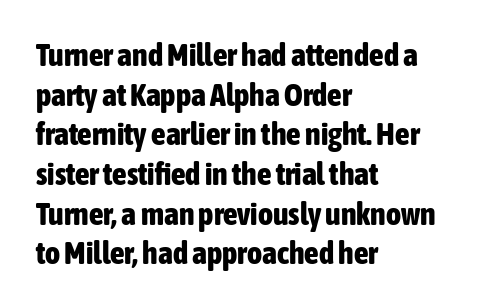
{"serif": "no", "italic": "no", "bold": "yes", "weight": "bold", "width": "condensed", "stroke_contrast": "low", "x_height": "medium", "monospaced": "no", "underline": "no", "align": "left", "line_spacing_ratio": 1.24, "letter_spacing": "normal", "letter_spacing_em": 0.0, "glyph_px": 32}
